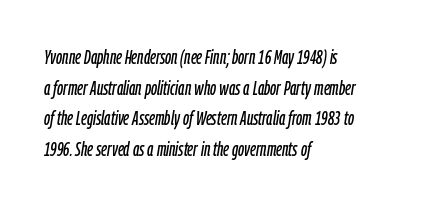
The image shows 20 px text type, italic (leaning right); set left-aligned, normal line spacing (1.53x), normal letter spacing, not underlined.
